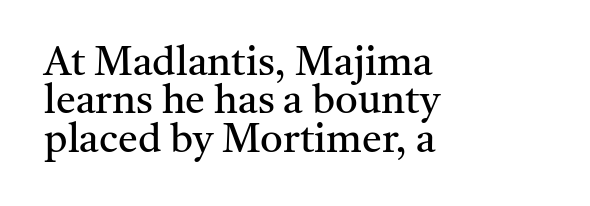
The image shows 40 px regular-weight serif type, upright; set left-aligned, tight line spacing (0.96x), normal letter spacing, not underlined; medium stroke contrast and a medium x-height.
